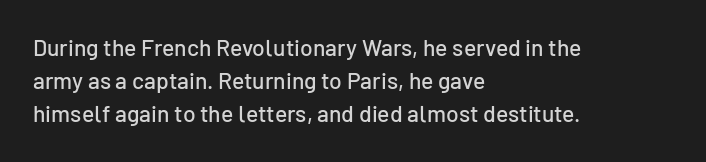
The image shows 23 px text type, upright; set left-aligned, normal line spacing (1.43x), normal letter spacing, not underlined.
